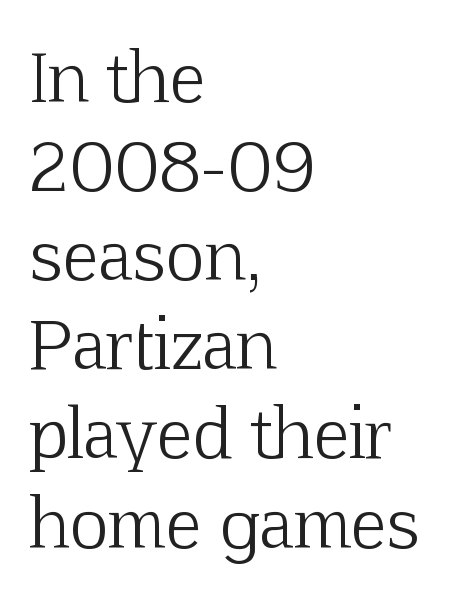
Is this a heavy cut? Hardly; it is regular or lighter. Alignment: flush left. In terms of letterspacing, this is plain default setting. The text was rendered using a seriffed face with decorative stroke endings.
